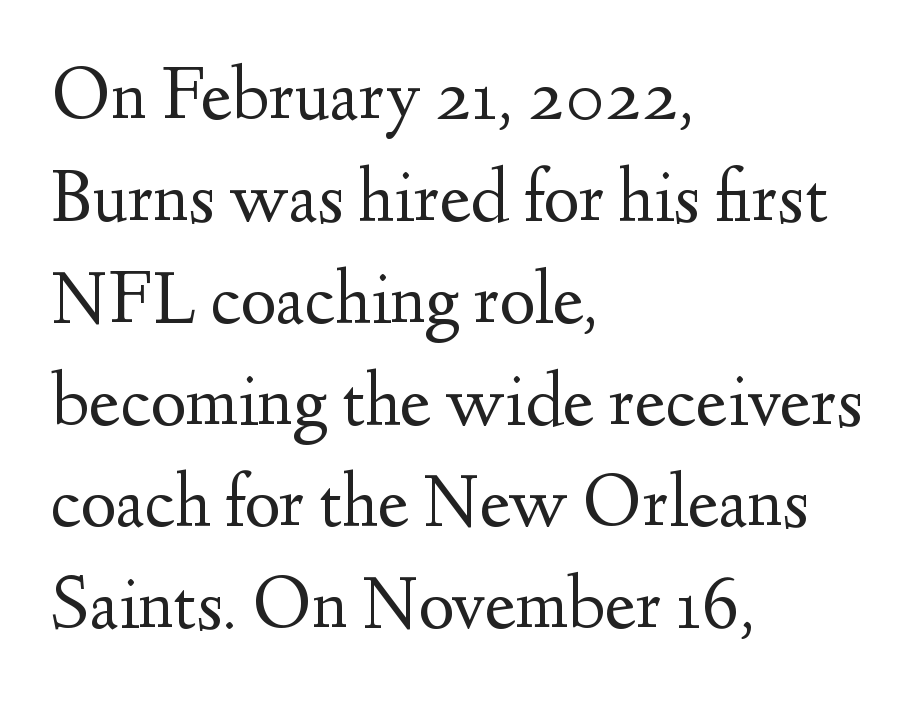
A typesetter would call this zero additional tracking. Horizontal alignment here is leftward, the default for most running prose. The weight tops out at a normal text grade. In terms of posture, this sample is upright. Small tapered or slab feet sit at the stroke ends, so this counts as serif. Decoration check: the copy has no underline.
